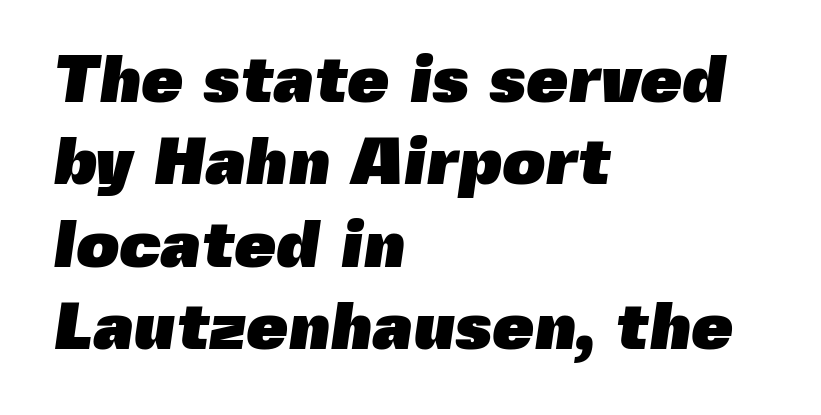
Q: Is the text bold? A: Yes.
Q: Is the typeface a serif or a sans-serif typeface? A: Sans-serif.
Q: Is the text underlined? A: No.
Q: How is the paragraph aligned? A: Left-aligned.
Q: Is the spacing between letters normal or unusually wide? A: Normal.
Q: Width (condensed, normal, or wide)? A: Normal.
Q: x-height? A: Medium.
Q: Monospaced? A: No.
